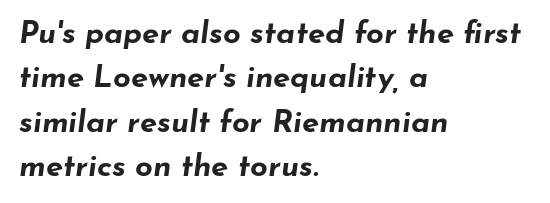
The image shows 31 px bold, wide type, italic (leaning right); set left-aligned, normal line spacing (1.43x), normal letter spacing, not underlined; low stroke contrast and a small x-height.
